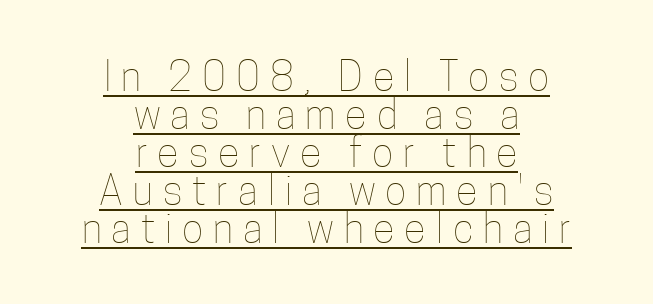
Notice how a bar underscores the lettering throughout. There is plenty of visible air inserted between adjacent glyphs. You could barely slide anything between these rows. The typography opts for an upright posture over an oblique one. Stems and bowls with no extra thickness — not bold.
